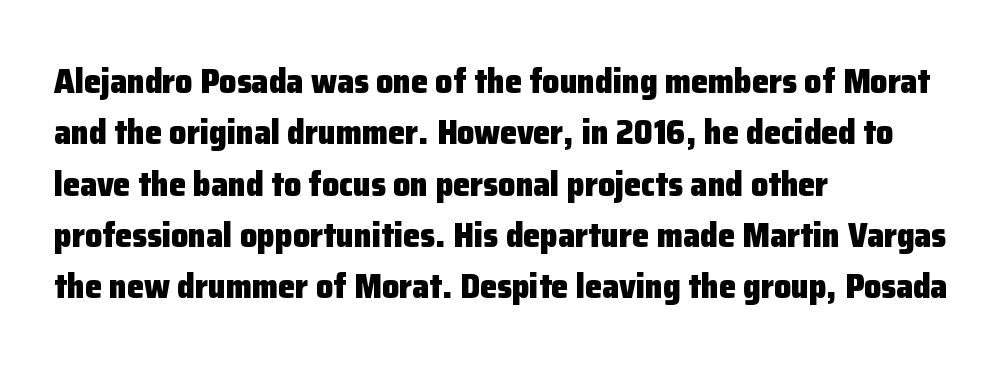
The image shows 34 px heavy sans-serif type, upright; set left-aligned, normal line spacing (1.51x), normal letter spacing, not underlined; low stroke contrast and a medium x-height.
